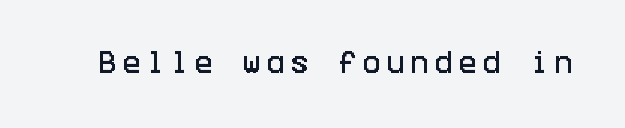
When letters stand straight like this, we call the style roman or upright. The gaps between neighbouring characters are conspicuously large. Check under the words: just untouched page.
